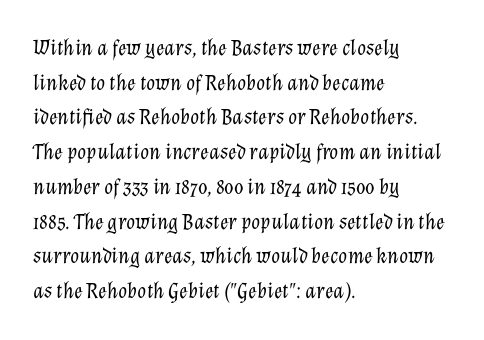
Q: Is the text bold? A: No.
Q: Is the text italic (slanted)? A: Yes, it leans right by about 12 degrees.
Q: Is the text underlined? A: No.
Q: How is the paragraph aligned? A: Left-aligned.
Q: Is the spacing between letters normal or unusually wide? A: Normal.
Q: Is the spacing between lines tight, normal or loose? A: Normal.
